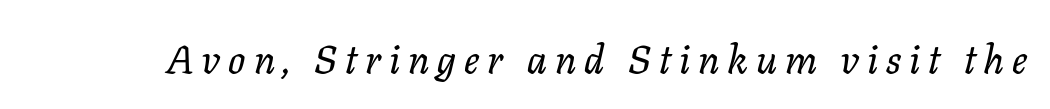
{"serif": "yes", "italic": "yes", "lean": "right", "slant_degrees": 11, "width": "normal", "stroke_contrast": "low", "x_height": "medium", "monospaced": "no", "underline": "no", "letter_spacing": "wide", "letter_spacing_em": 0.2, "glyph_px": 40}
